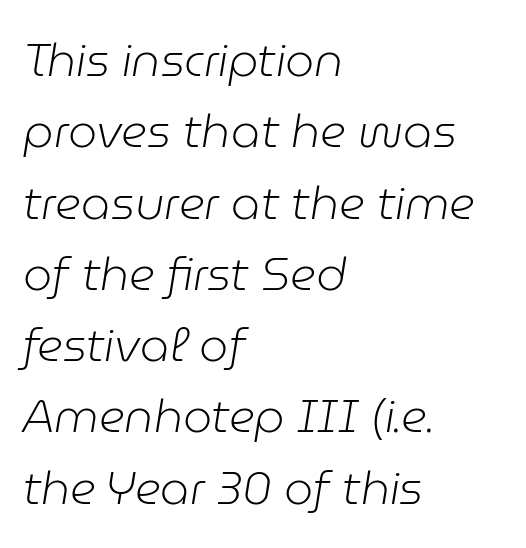
You could call the tracking neutral — neither tight nor loose. Leftover space on each line is placed entirely after the last word. When letters slant like this, we call the style italic. Whoever set this chose a conventional vertical rhythm.
